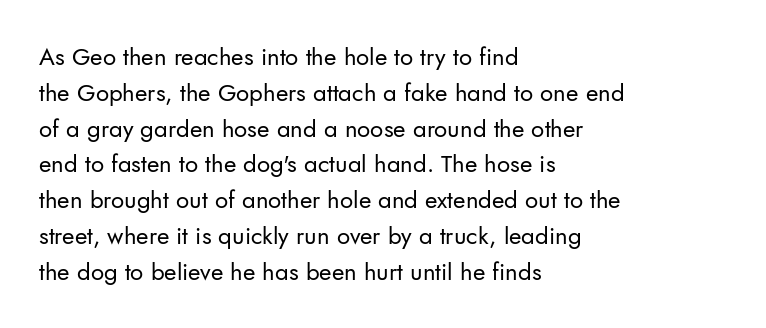
The image shows 24 px text type, upright; set left-aligned, normal line spacing (1.49x), normal letter spacing, not underlined.
